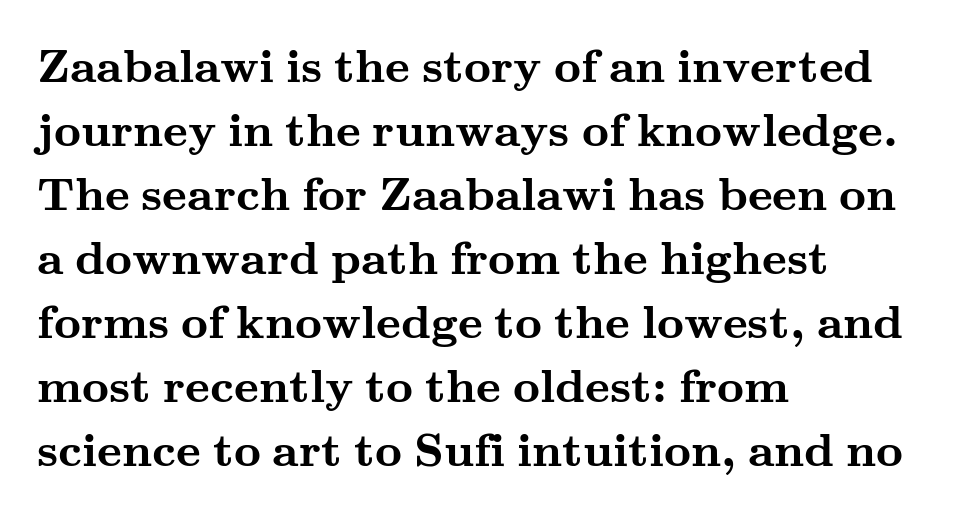
Look at the tracking — it's just the regular setting, nothing added. Here the designer chose a conventional face with non-uniform glyph widths. One glance says typical: line gaps are just what's usual. The type family on display is of the serif kind. This is the regular roman posture of the typeface.
